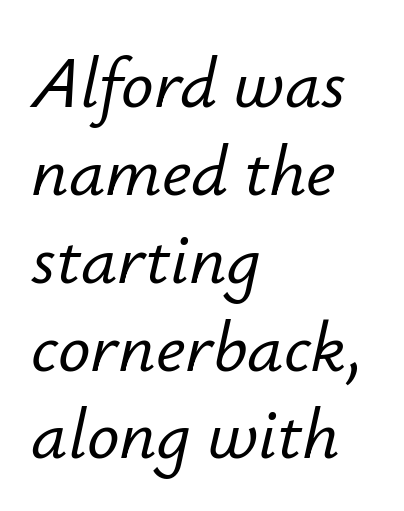
The image shows 72 px text type, italic (leaning right); set left-aligned, line spacing 1.22x, normal letter spacing, not underlined; low stroke contrast and a small x-height.
